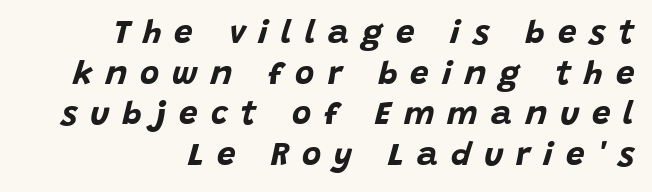
The image shows 33 px bold type, italic (leaning right); set right-aligned, line spacing 1.23x, unusually wide letter spacing (+0.39 em), not underlined; low stroke contrast and a large x-height.
